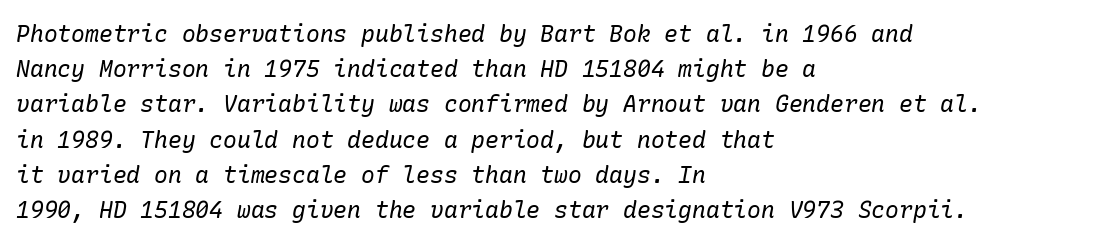
Q: Is the text bold? A: No.
Q: Is the text italic (slanted)? A: Yes, it leans right by about 10 degrees.
Q: Is the text underlined? A: No.
Q: How is the paragraph aligned? A: Left-aligned.
Q: Is the spacing between letters normal or unusually wide? A: Normal.
Q: Is the spacing between lines tight, normal or loose? A: Normal.
